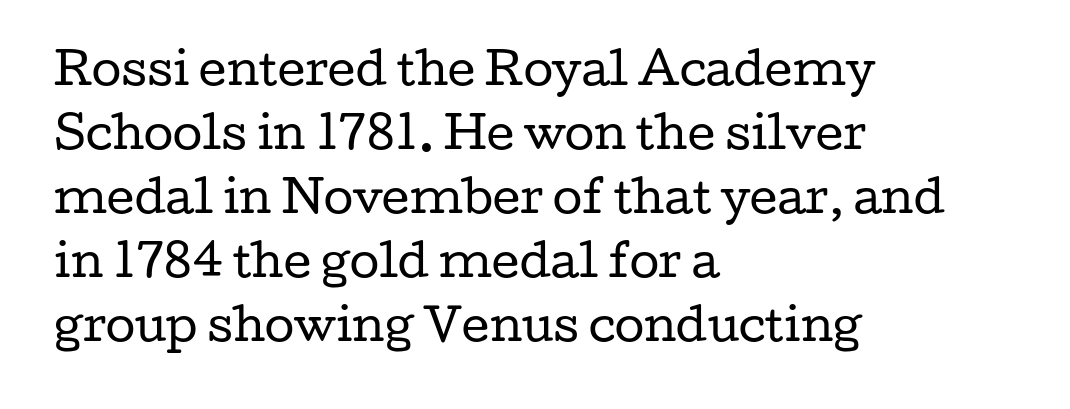
{"serif": "yes", "italic": "no", "bold": "no", "weight": "regular", "width": "wide", "stroke_contrast": "low", "x_height": "medium", "monospaced": "no", "underline": "no", "align": "left", "line_spacing": "normal", "line_spacing_ratio": 1.49, "letter_spacing": "normal", "letter_spacing_em": 0.0, "glyph_px": 43}
